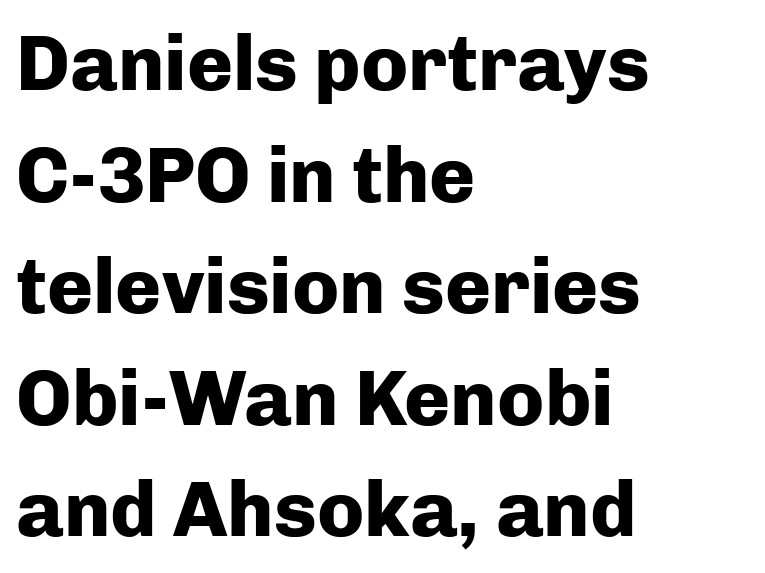
Q: Is the text bold? A: Yes.
Q: Is the text italic (slanted)? A: No, it is upright.
Q: Is the typeface a serif or a sans-serif typeface? A: Sans-serif.
Q: Is the text underlined? A: No.
Q: How is the paragraph aligned? A: Left-aligned.
Q: Is the spacing between letters normal or unusually wide? A: Normal.
Q: Is the spacing between lines tight, normal or loose? A: Normal.
Q: Width (condensed, normal, or wide)? A: Normal.
Q: Stroke contrast? A: Low.
Q: x-height? A: Medium.
Q: Monospaced? A: No.
